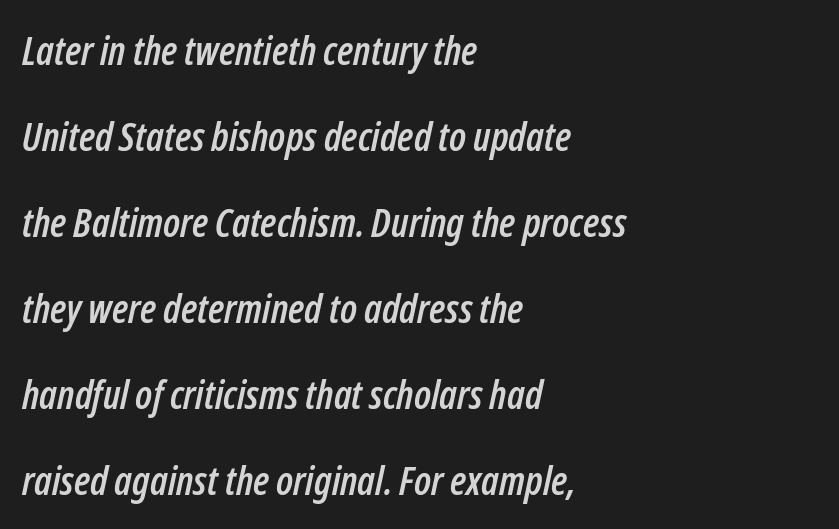
The typography opts for an oblique posture over an upright one. The face used here is rendered with its standard letterfit. Varying glyph widths throughout — classic text-font behaviour. Caption: multi-line text, flush left, ragged right. Check under the words: just untouched page.
